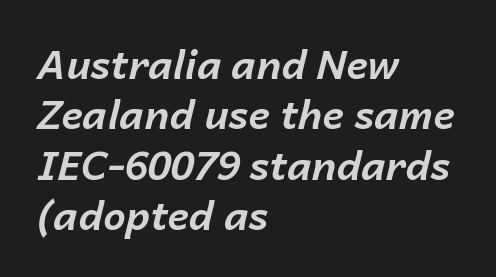
The image shows 40 px bold type, italic (leaning right); set left-aligned, normal line spacing (1.26x), normal letter spacing, not underlined; low stroke contrast and a medium x-height.
